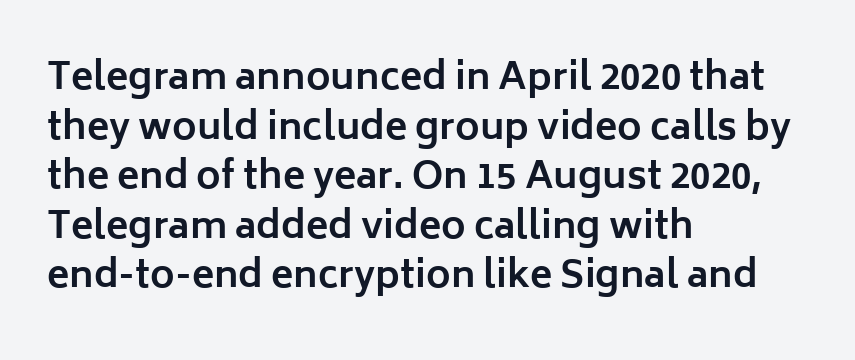
{"serif": "no", "italic": "no", "bold": "yes", "weight": "bold", "width": "normal", "stroke_contrast": "low", "x_height": "medium", "monospaced": "no", "underline": "no", "align": "left", "line_spacing": "normal", "line_spacing_ratio": 1.34, "letter_spacing": "normal", "letter_spacing_em": 0.0, "glyph_px": 37}
